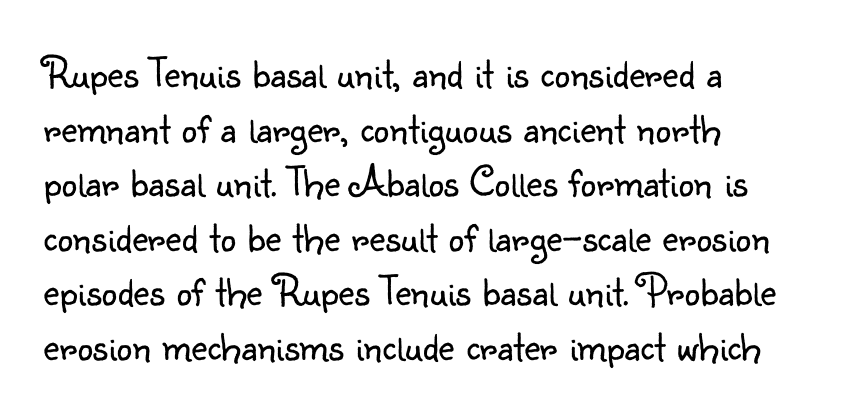
Q: Is the text bold? A: No.
Q: Is the text italic (slanted)? A: No, it is upright.
Q: Is the typeface a serif or a sans-serif typeface? A: Sans-serif.
Q: Is the text underlined? A: No.
Q: How is the paragraph aligned? A: Left-aligned.
Q: Is the spacing between letters normal or unusually wide? A: Normal.
Q: Width (condensed, normal, or wide)? A: Normal.
Q: Stroke contrast? A: Low.
Q: x-height? A: Small.
Q: Monospaced? A: No.
